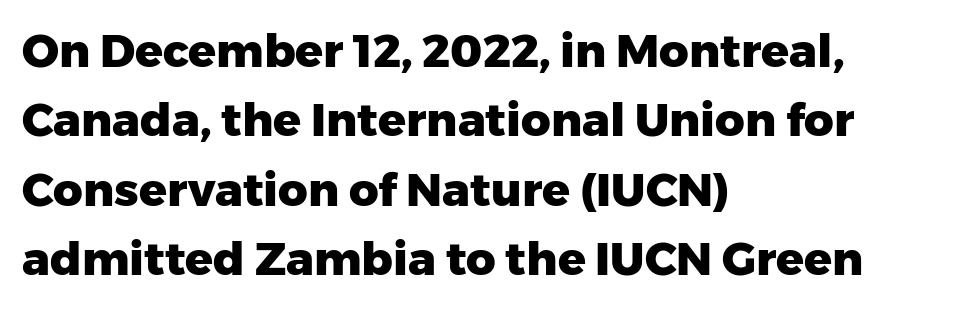
The image shows 46 px heavy sans-serif type, upright; set left-aligned, normal line spacing (1.51x), normal letter spacing, not underlined; low stroke contrast and a medium x-height.
